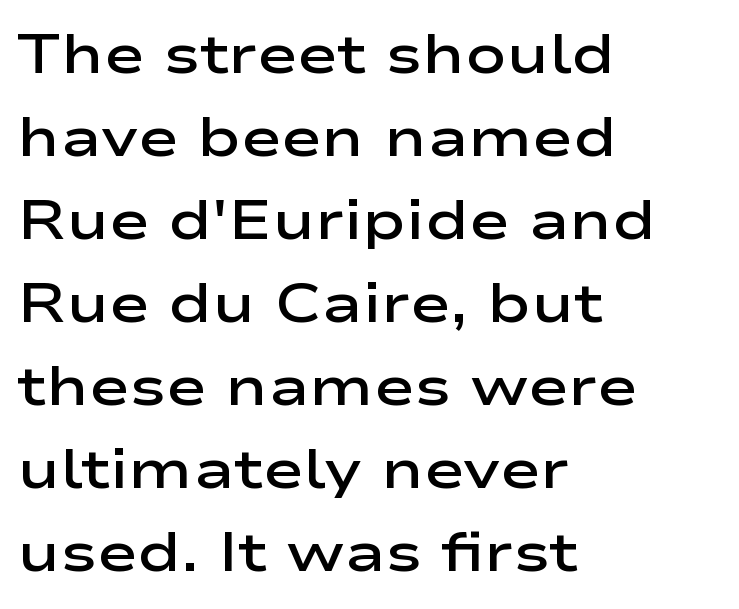
{"serif": "no", "italic": "no", "bold": "semi", "weight": "semibold", "width": "wide", "stroke_contrast": "low", "x_height": "medium", "monospaced": "no", "underline": "no", "align": "left", "line_spacing": "normal", "line_spacing_ratio": 1.51, "letter_spacing": "normal", "letter_spacing_em": 0.0, "glyph_px": 55}
